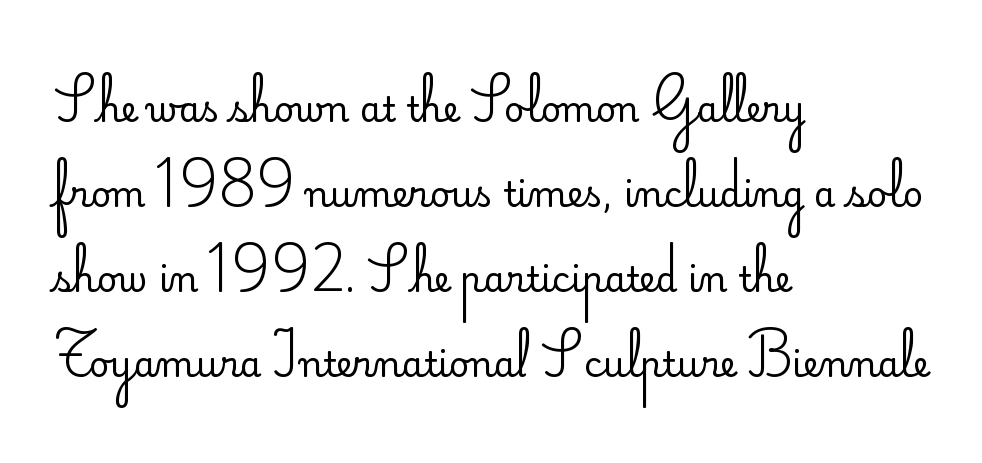
Where is the straight margin? On the left. The typeface chosen for these lines omits serifs. The strip under each line holds only bare page. On a weight scale, this lands at 450 or below. A typesetter would mark this as roman, not italic. The face used here is proportionally spaced, like ordinary book or web type.
